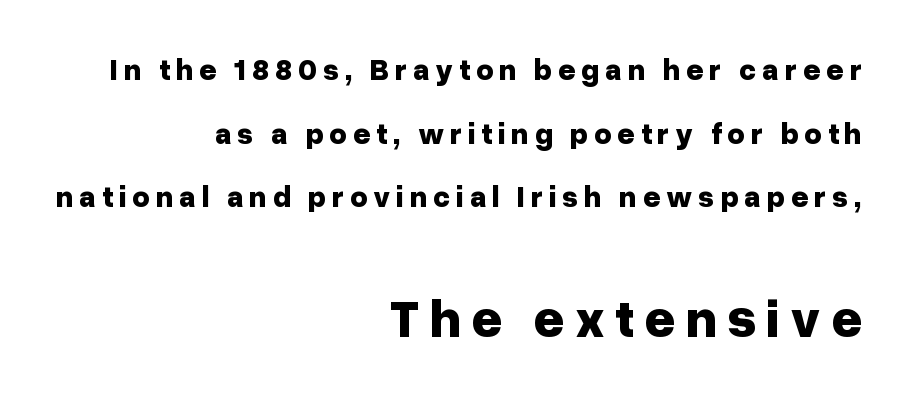
{"serif": "no", "italic": "no", "bold": "yes", "weight": "bold", "width": "normal", "stroke_contrast": "low", "x_height": "medium", "monospaced": "no", "underline": "no", "align": "right", "line_spacing": "loose", "line_spacing_ratio": 2.12, "larger_block": "second", "size_ratio": 1.77, "glyph_px": 53}
